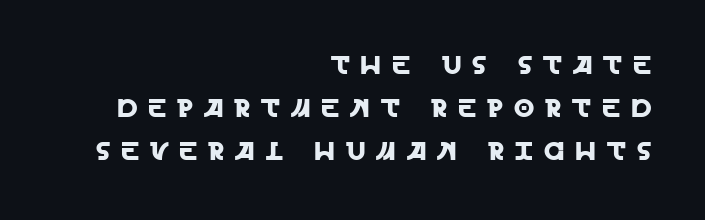
Glyph-to-glyph distance is far greater than everyday printed text. Where is the straight margin? On the right. Clear beneath every line of the passage. What's the leading like? Ordinary, nothing unusual. You can tell it's not italic because the verticals are truly vertical.
